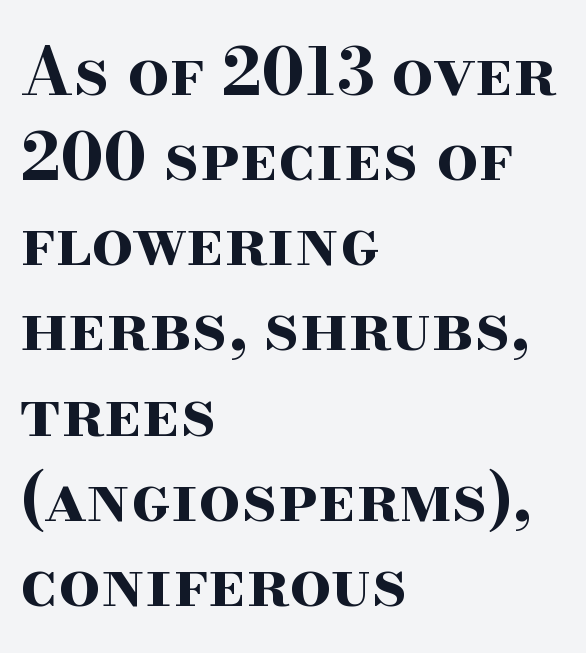
Q: Is the text bold? A: Yes.
Q: Is the text italic (slanted)? A: No, it is upright.
Q: Is the typeface a serif or a sans-serif typeface? A: Serif.
Q: Is the text underlined? A: No.
Q: How is the paragraph aligned? A: Left-aligned.
Q: Is the spacing between letters normal or unusually wide? A: Normal.
Q: Is the spacing between lines tight, normal or loose? A: Normal.
Q: Width (condensed, normal, or wide)? A: Wide.
Q: Stroke contrast? A: High.
Q: x-height? A: Small.
Q: Monospaced? A: No.
